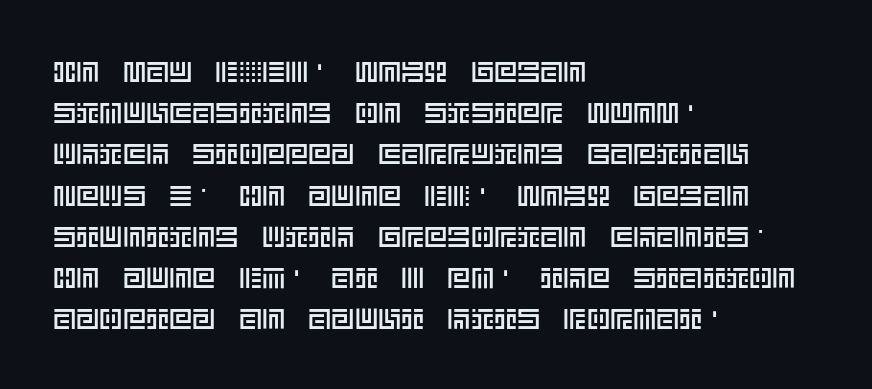
The image shows 29 px text type, upright; set left-aligned, normal line spacing (1.42x), normal letter spacing, not underlined; a large x-height.
